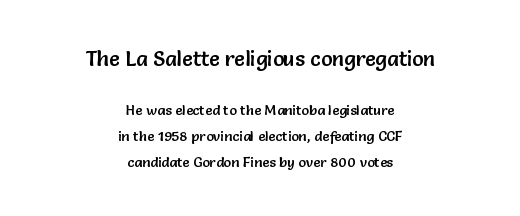
Q: Is the text italic (slanted)? A: No, it is upright.
Q: Is the text underlined? A: No.
Q: How is the paragraph aligned? A: Centered.
Q: Is the spacing between letters normal or unusually wide? A: Normal.
Q: Which block of text is set in a larger size, the first (top) or the second (bottom)? A: The first (top) one.
